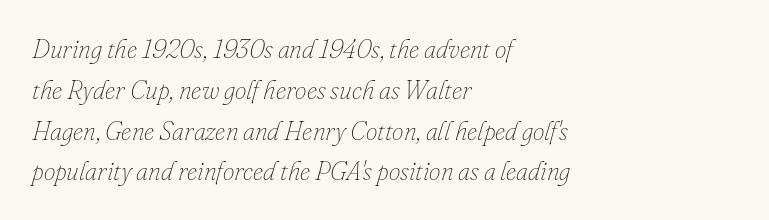
The area under the type is left untouched. Quick note: italic. Compared with a typical body face, this is equally light or lighter still. The text block is weighted toward the left margin, trailing off unevenly rightward.
